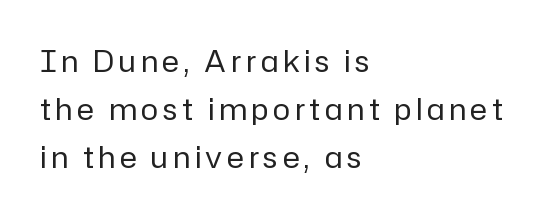
{"serif": "no", "italic": "no", "bold": "no", "weight": "regular", "width": "normal", "stroke_contrast": "low", "x_height": "medium", "monospaced": "no", "underline": "no", "align": "left", "line_spacing": "normal", "line_spacing_ratio": 1.66, "glyph_px": 29}
